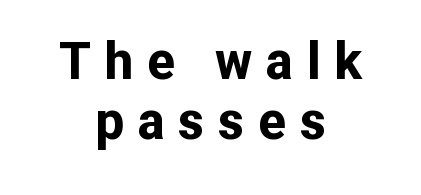
Q: Is the text bold? A: Yes.
Q: Is the text italic (slanted)? A: No, it is upright.
Q: Is the typeface a serif or a sans-serif typeface? A: Sans-serif.
Q: Is the text underlined? A: No.
Q: How is the paragraph aligned? A: Centered.
Q: Is the spacing between letters normal or unusually wide? A: Unusually wide.
Q: Width (condensed, normal, or wide)? A: Normal.
Q: Stroke contrast? A: Low.
Q: x-height? A: Medium.
Q: Monospaced? A: No.
